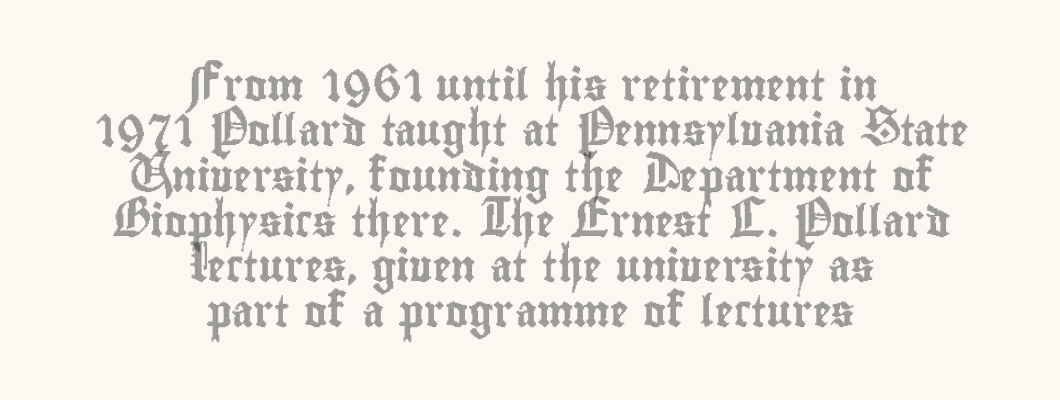
The text block is weighted toward neither margin, spreading evenly from the middle. A clean baseline with only descenders dipping below it. Inter-character spacing is left at the font's built-in metrics. Do the characters align in a grid? No, the font is proportional. Normally led — the rows are evenly, conventionally spaced. No italicization has been applied; the sample stays upright.
